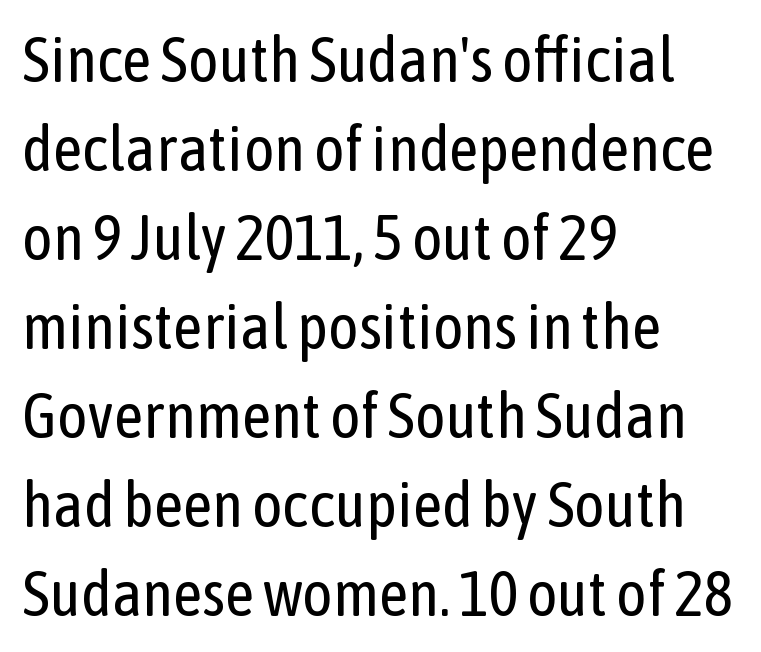
The type is set solid horizontally, with unmodified tracking. Horizontal bands of white between lines are of average thickness. Every stem runs plumb, perpendicular to the baseline. Descender tails drop into unmarked territory.
